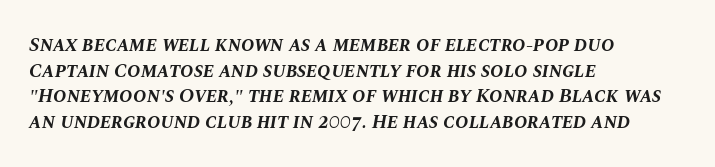
Q: Is the text bold? A: Yes.
Q: Is the text italic (slanted)? A: Yes, it leans right by about 10 degrees.
Q: Is the text underlined? A: No.
Q: How is the paragraph aligned? A: Left-aligned.
Q: Is the spacing between letters normal or unusually wide? A: Normal.
Q: Is the spacing between lines tight, normal or loose? A: Normal.
